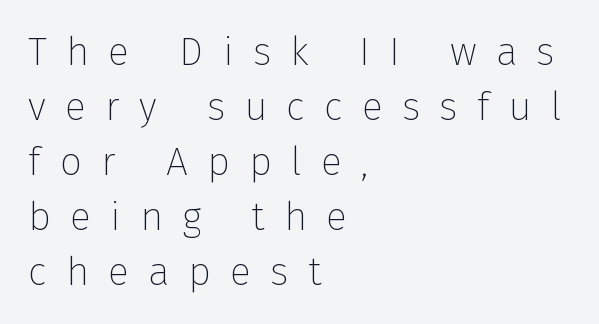
{"serif": "no", "italic": "no", "bold": "no", "weight": "thin", "width": "normal", "stroke_contrast": "low", "x_height": "medium", "monospaced": "no", "underline": "no", "align": "left", "line_spacing": "normal", "line_spacing_ratio": 1.41, "letter_spacing": "wide", "letter_spacing_em": 0.5, "glyph_px": 39}
